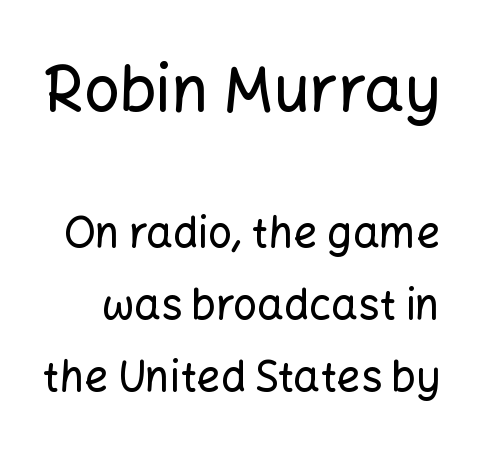
Nope, not italic — everything's standing straight. The letters carry no serifs — their stems end cleanly without finishing strokes. Check the space under the baseline: it is left empty. The letters sit at their default tracking, neither squeezed nor spread.
